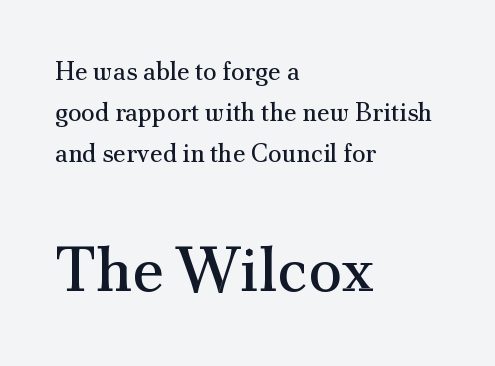
The characters are drawn with everyday or finer stroke widths. This rendering leaves character spacing at its baseline value. The baseline area is clear. No italicization has been applied; the sample stays upright.
